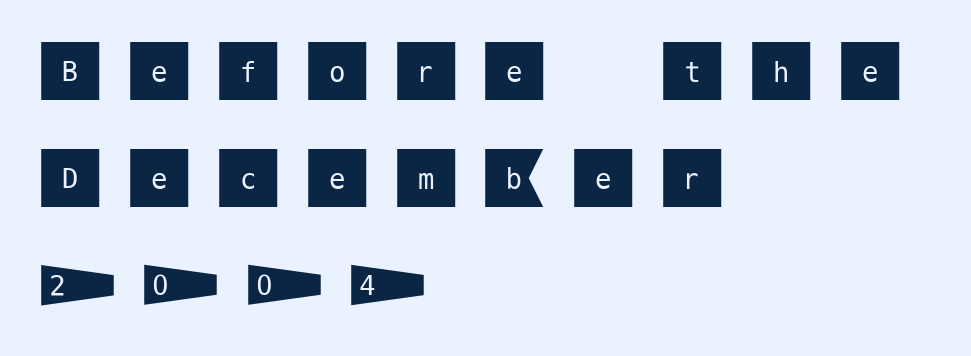
Alignment: flush left. Whoever set this chose a conventional vertical rhythm. Underlining? Definitely not there. Italic: no, the glyphs are upright roman. A typesetter would call this heavily tracked-out type.
